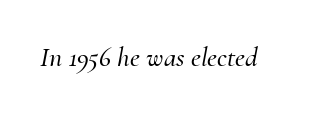
Q: Is the text italic (slanted)? A: Yes, it leans right by about 10 degrees.
Q: Is the typeface a serif or a sans-serif typeface? A: Serif.
Q: Is the text underlined? A: No.
Q: Is the spacing between letters normal or unusually wide? A: Normal.
Q: Width (condensed, normal, or wide)? A: Normal.
Q: Stroke contrast? A: Medium.
Q: x-height? A: Small.
Q: Monospaced? A: No.
